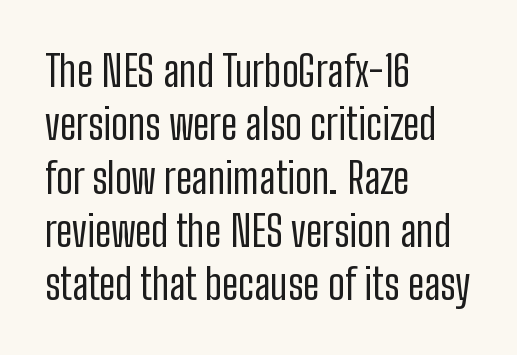
Q: Is the text bold? A: No.
Q: Is the text italic (slanted)? A: No, it is upright.
Q: Is the typeface a serif or a sans-serif typeface? A: Sans-serif.
Q: Is the text underlined? A: No.
Q: How is the paragraph aligned? A: Left-aligned.
Q: Is the spacing between letters normal or unusually wide? A: Normal.
Q: Is the spacing between lines tight, normal or loose? A: Normal.
Q: Width (condensed, normal, or wide)? A: Condensed.
Q: Stroke contrast? A: Low.
Q: x-height? A: Medium.
Q: Monospaced? A: No.
